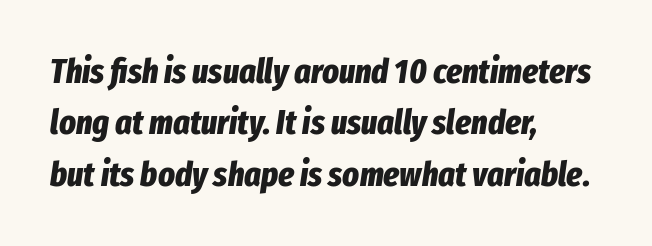
Q: Is the text bold? A: Yes.
Q: Is the text italic (slanted)? A: Yes, it leans right by about 8 degrees.
Q: Is the text underlined? A: No.
Q: How is the paragraph aligned? A: Left-aligned.
Q: Is the spacing between letters normal or unusually wide? A: Normal.
Q: Is the spacing between lines tight, normal or loose? A: Normal.
Q: Width (condensed, normal, or wide)? A: Condensed.
Q: Stroke contrast? A: Low.
Q: x-height? A: Medium.
Q: Monospaced? A: No.
